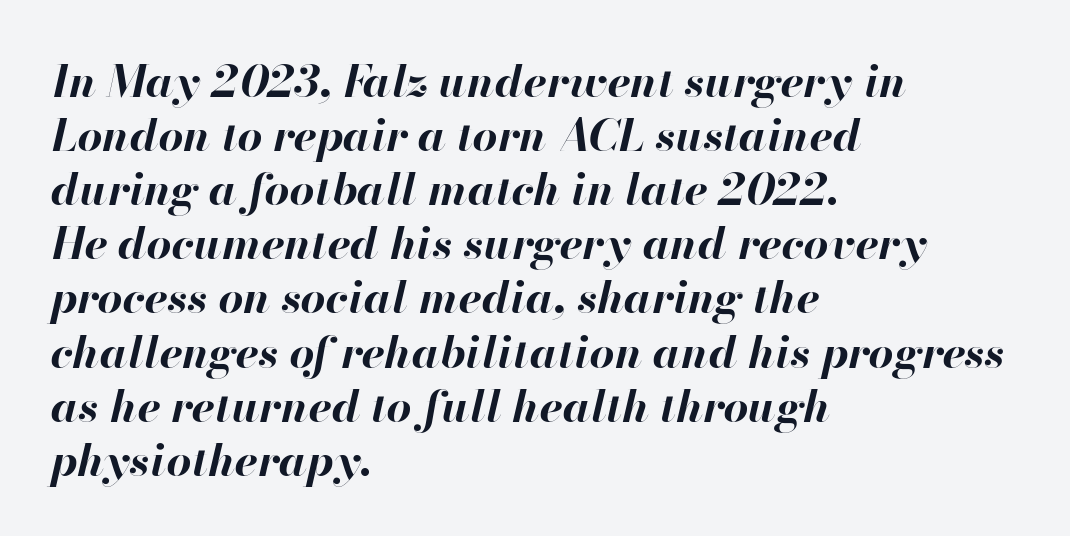
Q: Is the text bold? A: Yes.
Q: Is the text italic (slanted)? A: Yes, it leans right by about 13 degrees.
Q: Is the text underlined? A: No.
Q: How is the paragraph aligned? A: Left-aligned.
Q: Is the spacing between letters normal or unusually wide? A: Normal.
Q: Width (condensed, normal, or wide)? A: Normal.
Q: Stroke contrast? A: High.
Q: x-height? A: Small.
Q: Monospaced? A: No.
